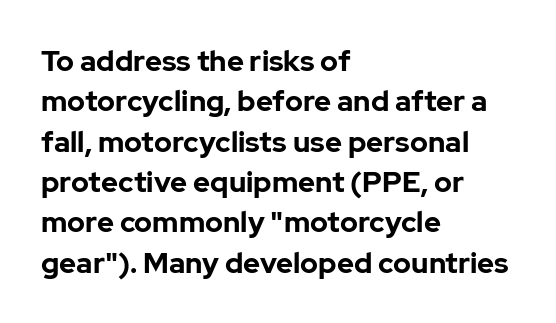
A typesetter would mark this as roman, not italic. Heavy, bold letterforms. The passage shown has conventional tracking throughout. No feet cap the strokes, marking this as sans-serif type.
